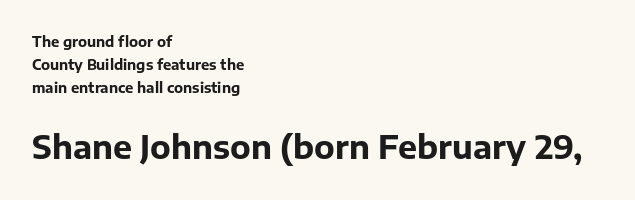
The image shows 32 px bold sans-serif type, upright; set left-aligned, normal line spacing (1.63x), normal letter spacing, not underlined; the second (bottom) block is 2.29x larger; low stroke contrast and a medium x-height.
